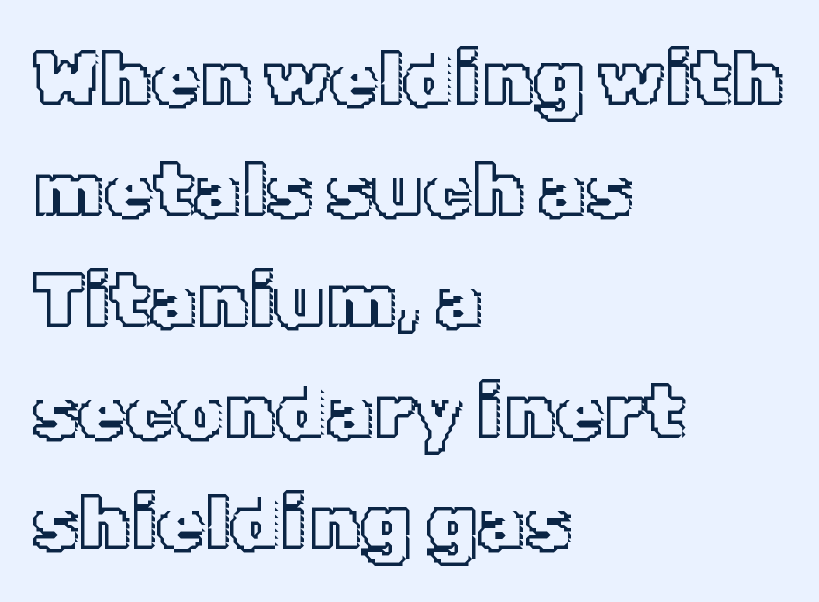
Short note: letters normally spaced. Rows of type keep a routine distance in the vertical direction. A roman cut, with each character standing at attention. The foot of each line stays bare and open. The ragged edge is on the right, which tells us the setting is flush left.
